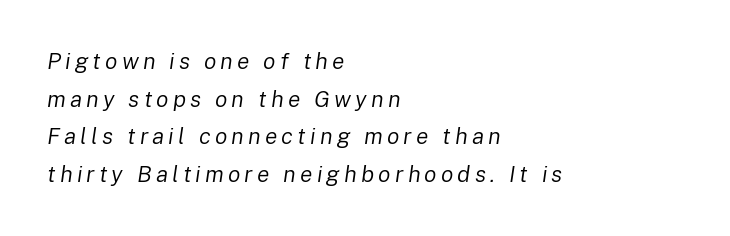
Q: Is the text bold? A: No.
Q: Is the text italic (slanted)? A: Yes, it leans right by about 8 degrees.
Q: Is the text underlined? A: No.
Q: How is the paragraph aligned? A: Left-aligned.
Q: Is the spacing between lines tight, normal or loose? A: Normal.
